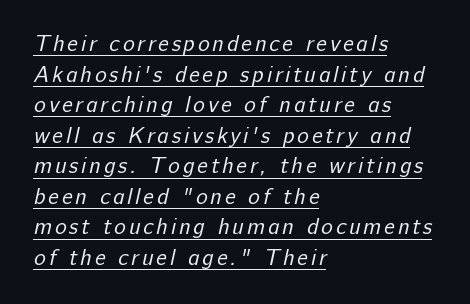
{"bold": "no", "underline": "yes", "align": "left", "line_spacing": "normal", "line_spacing_ratio": 1.39, "glyph_px": 22}
